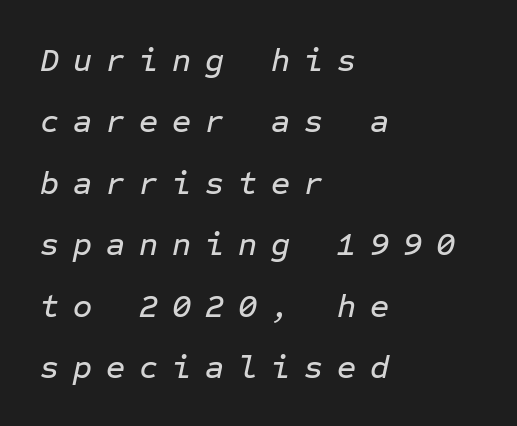
{"italic": "yes", "lean": "right", "slant_degrees": 12, "width": "normal", "stroke_contrast": "low", "x_height": "medium", "monospaced": "yes", "underline": "no", "align": "left", "line_spacing_ratio": 1.86, "letter_spacing": "wide", "letter_spacing_em": 0.42, "glyph_px": 33}
